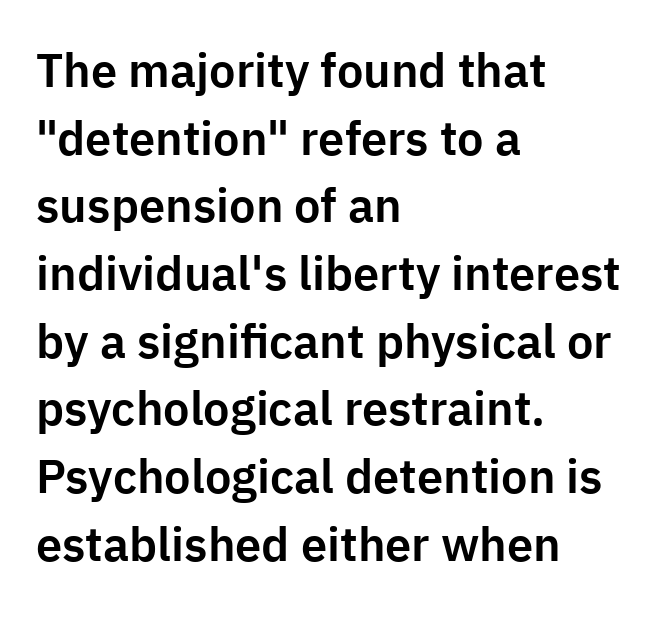
Tracking value appears to be zero — textbook default spacing. Rows of type keep a routine distance in the vertical direction. The passage shown is typed in a proportional face where columns would drift. Beneath every word, the page is bare. Left-aligned paragraph, ragged on the right.
